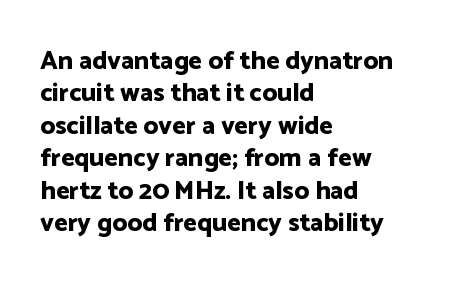
Q: Is the text bold? A: Yes.
Q: Is the text italic (slanted)? A: No, it is upright.
Q: Is the text underlined? A: No.
Q: How is the paragraph aligned? A: Left-aligned.
Q: Is the spacing between letters normal or unusually wide? A: Normal.
Q: Is the spacing between lines tight, normal or loose? A: Normal.
